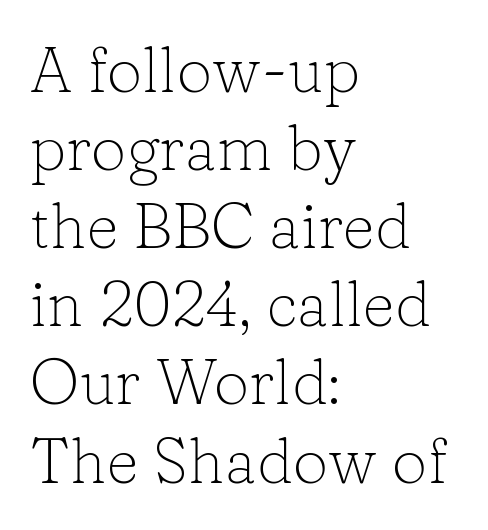
Q: Is the text bold? A: No.
Q: Is the text italic (slanted)? A: No, it is upright.
Q: Is the typeface a serif or a sans-serif typeface? A: Serif.
Q: Is the text underlined? A: No.
Q: How is the paragraph aligned? A: Left-aligned.
Q: Is the spacing between letters normal or unusually wide? A: Normal.
Q: Width (condensed, normal, or wide)? A: Normal.
Q: Stroke contrast? A: Low.
Q: x-height? A: Medium.
Q: Monospaced? A: No.
